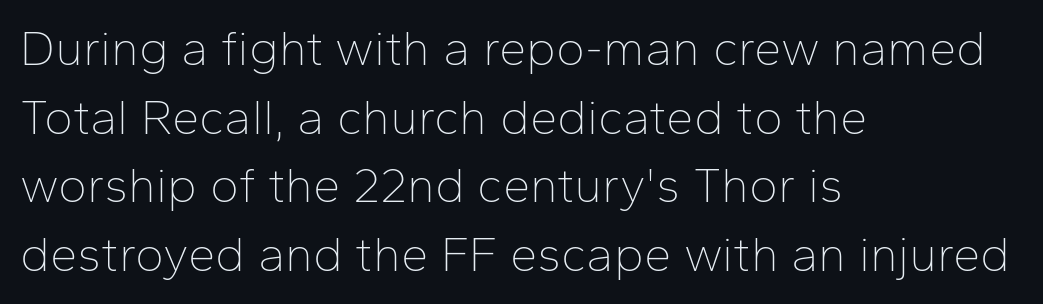
Q: Is the text bold? A: No.
Q: Is the text italic (slanted)? A: No, it is upright.
Q: Is the typeface a serif or a sans-serif typeface? A: Sans-serif.
Q: Is the text underlined? A: No.
Q: How is the paragraph aligned? A: Left-aligned.
Q: Is the spacing between letters normal or unusually wide? A: Normal.
Q: Is the spacing between lines tight, normal or loose? A: Normal.
Q: Width (condensed, normal, or wide)? A: Normal.
Q: Stroke contrast? A: Low.
Q: x-height? A: Medium.
Q: Monospaced? A: No.
